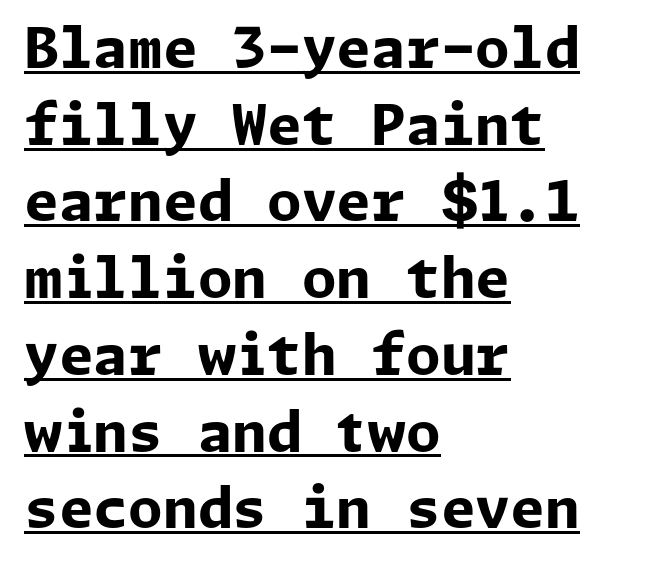
Nobody touched the tracking dial on this one. Font category for this specimen: sans-serif. Nope, not italic — everything's standing straight. Descenders here cross a horizontal rule under the line.
